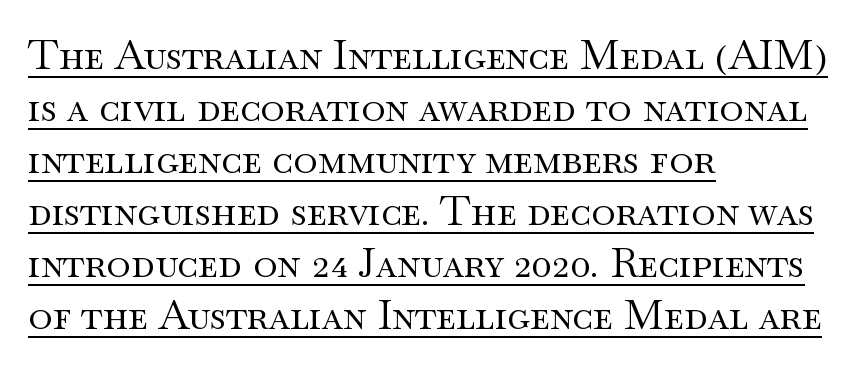
Leading: standard. The letters advance in unequal steps, a hallmark of proportional type. Note: serifs present on the glyphs. Is the type heavy? It reads as light-to-regular instead. Leftover space on each line is placed entirely after the last word. A typesetter would mark this as roman, not italic.
